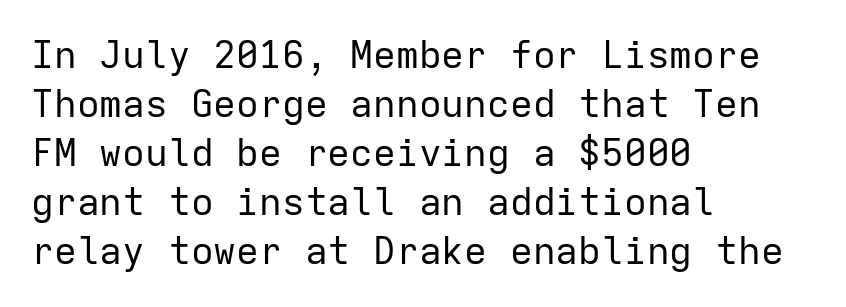
{"serif": "no", "italic": "no", "bold": "no", "weight": "regular", "width": "normal", "stroke_contrast": "low", "x_height": "medium", "monospaced": "yes", "underline": "no", "align": "left", "line_spacing": "normal", "line_spacing_ratio": 1.29, "letter_spacing": "normal", "letter_spacing_em": 0.0, "glyph_px": 38}
